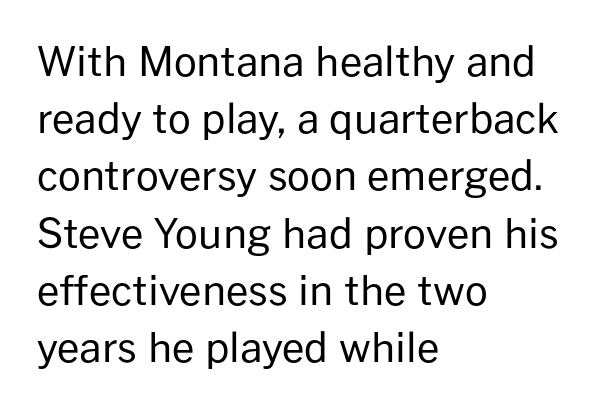
Q: Is the text bold? A: No.
Q: Is the text italic (slanted)? A: No, it is upright.
Q: Is the typeface a serif or a sans-serif typeface? A: Sans-serif.
Q: Is the text underlined? A: No.
Q: How is the paragraph aligned? A: Left-aligned.
Q: Is the spacing between letters normal or unusually wide? A: Normal.
Q: Is the spacing between lines tight, normal or loose? A: Normal.
Q: Width (condensed, normal, or wide)? A: Normal.
Q: Stroke contrast? A: Low.
Q: x-height? A: Medium.
Q: Monospaced? A: No.
